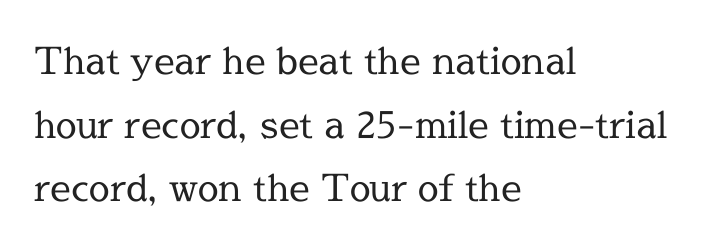
These lines were composed using upright roman letters. Are there feet on the stems? There are — it's a serif. The face used here is proportionally spaced, like ordinary book or web type. The lines in this sample share a left origin and differ only in where they stop.
